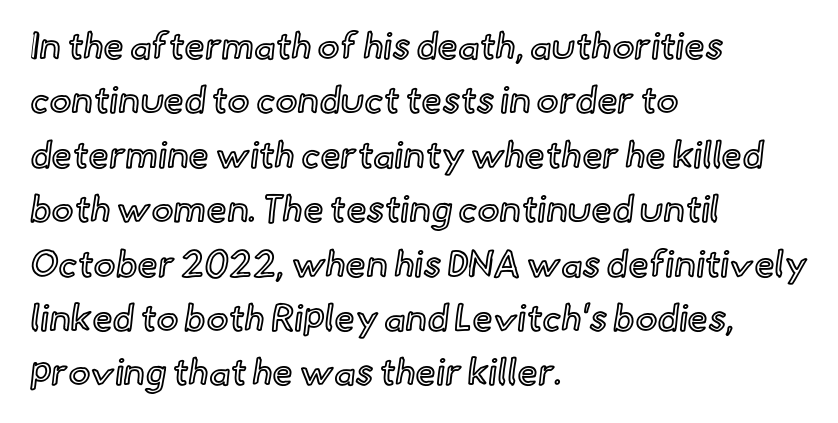
{"width": "normal", "x_height": "small", "monospaced": "no", "underline": "no", "align": "left", "line_spacing": "normal", "line_spacing_ratio": 1.47, "letter_spacing": "normal", "letter_spacing_em": 0.0, "glyph_px": 37}
